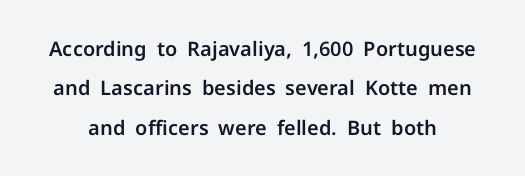
Q: Is the text italic (slanted)? A: No, it is upright.
Q: Is the text underlined? A: No.
Q: Is the spacing between letters normal or unusually wide? A: Normal.
Q: Is the spacing between lines tight, normal or loose? A: Loose.
